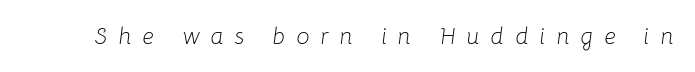
It's the slanting kind of type. Unmarked baselines from the first word to the last. Students, note that the glyphs here are deliberately spaced far apart. The weight tops out at a normal text grade.
